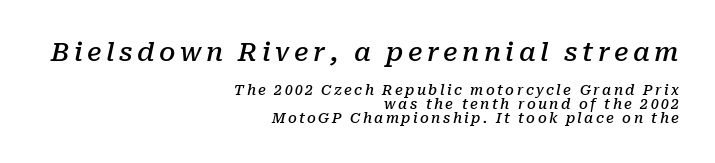
Q: Is the text bold? A: Semi-bold.
Q: Is the text italic (slanted)? A: Yes, it leans right by about 10 degrees.
Q: Is the text underlined? A: No.
Q: How is the paragraph aligned? A: Right-aligned.
Q: Is the spacing between lines tight, normal or loose? A: Tight.
Q: Which block of text is set in a larger size, the first (top) or the second (bottom)? A: The first (top) one.
